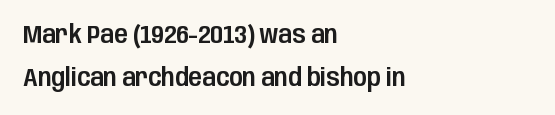
The image shows 25 px text type, upright; set left-aligned, line spacing 1.71x, normal letter spacing, not underlined.
